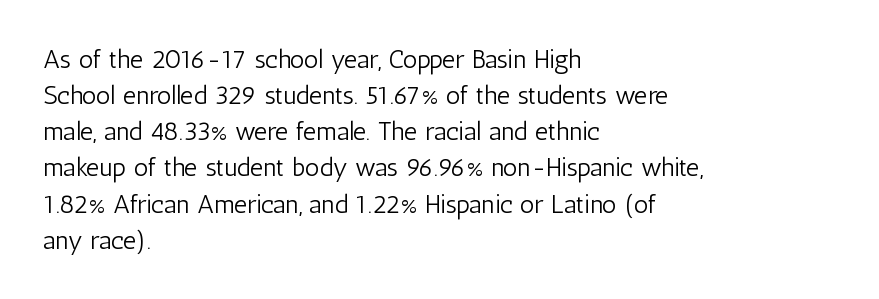
{"italic": "no", "bold": "no", "underline": "no", "align": "left", "line_spacing": "normal", "line_spacing_ratio": 1.39, "letter_spacing": "normal", "letter_spacing_em": 0.0, "glyph_px": 26}
